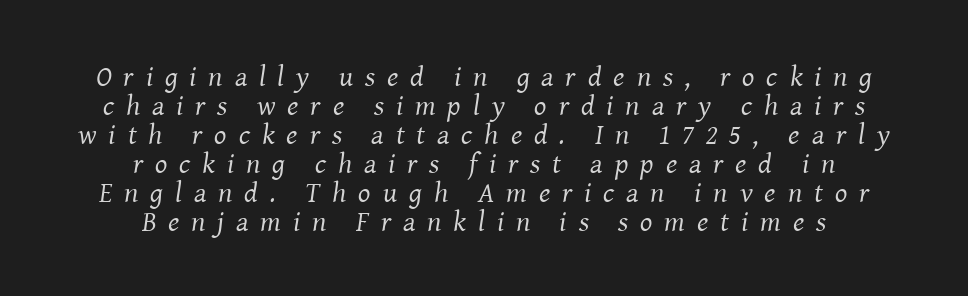
Q: Is the text bold? A: No.
Q: Is the text italic (slanted)? A: Yes, it leans right by about 8 degrees.
Q: Is the typeface a serif or a sans-serif typeface? A: Serif.
Q: Is the text underlined? A: No.
Q: How is the paragraph aligned? A: Centered.
Q: Is the spacing between letters normal or unusually wide? A: Unusually wide.
Q: Is the spacing between lines tight, normal or loose? A: Tight.
Q: Width (condensed, normal, or wide)? A: Normal.
Q: Stroke contrast? A: Medium.
Q: x-height? A: Medium.
Q: Monospaced? A: No.
